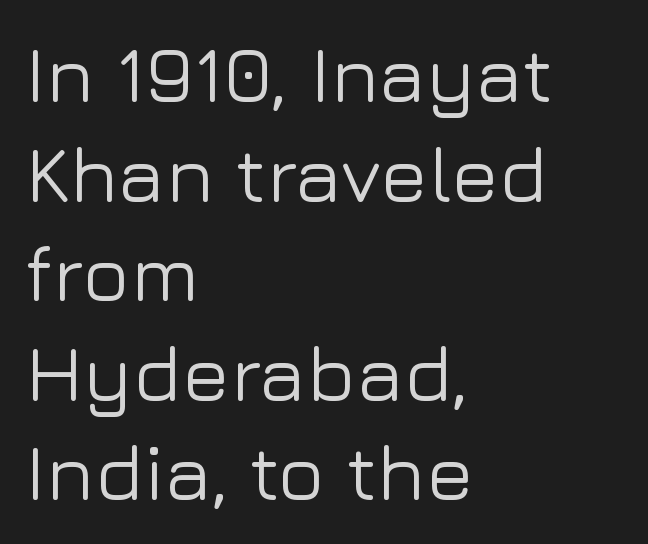
Q: Is the text italic (slanted)? A: No, it is upright.
Q: Is the typeface a serif or a sans-serif typeface? A: Sans-serif.
Q: Is the text underlined? A: No.
Q: How is the paragraph aligned? A: Left-aligned.
Q: Is the spacing between letters normal or unusually wide? A: Normal.
Q: Is the spacing between lines tight, normal or loose? A: Normal.
Q: Width (condensed, normal, or wide)? A: Normal.
Q: Stroke contrast? A: Low.
Q: x-height? A: Medium.
Q: Monospaced? A: No.
